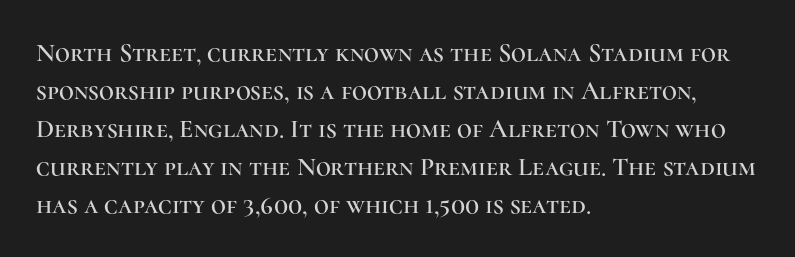
Q: Is the text italic (slanted)? A: No, it is upright.
Q: Is the text underlined? A: No.
Q: How is the paragraph aligned? A: Left-aligned.
Q: Is the spacing between letters normal or unusually wide? A: Normal.
Q: Is the spacing between lines tight, normal or loose? A: Normal.
